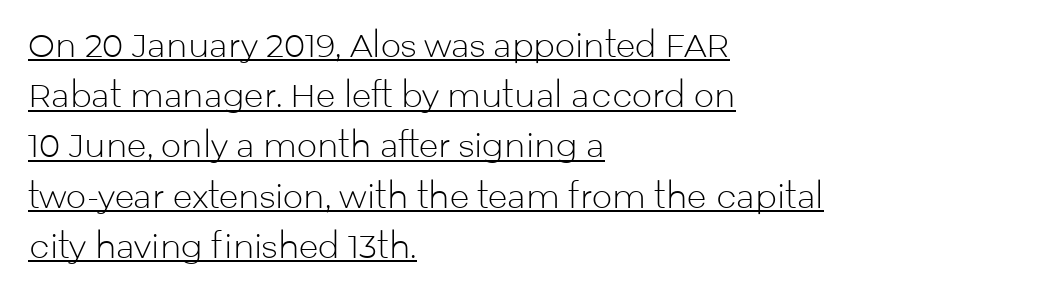
{"serif": "no", "italic": "no", "bold": "no", "weight": "light", "width": "normal", "stroke_contrast": "low", "x_height": "medium", "monospaced": "no", "underline": "yes", "align": "left", "line_spacing": "normal", "line_spacing_ratio": 1.57, "letter_spacing": "normal", "letter_spacing_em": 0.0, "glyph_px": 32}
